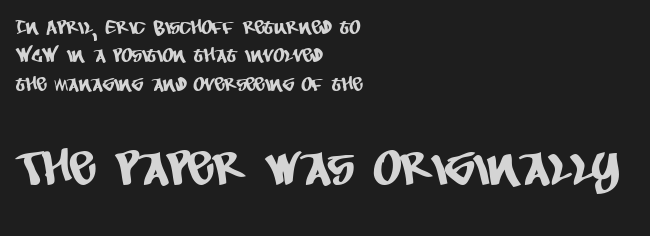
{"serif": "no", "width": "condensed", "stroke_contrast": "low", "x_height": "large", "monospaced": "no", "underline": "no", "align": "left", "line_spacing": "normal", "line_spacing_ratio": 1.49, "letter_spacing": "normal", "letter_spacing_em": 0.0, "larger_block": "second", "size_ratio": 2.53, "glyph_px": 48}
